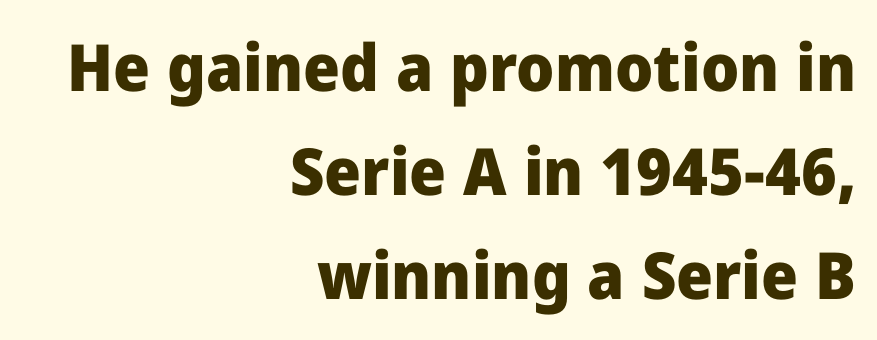
The image shows 65 px heavy sans-serif type, upright; set right-aligned, normal line spacing (1.6x), normal letter spacing, not underlined; low stroke contrast and a medium x-height.
